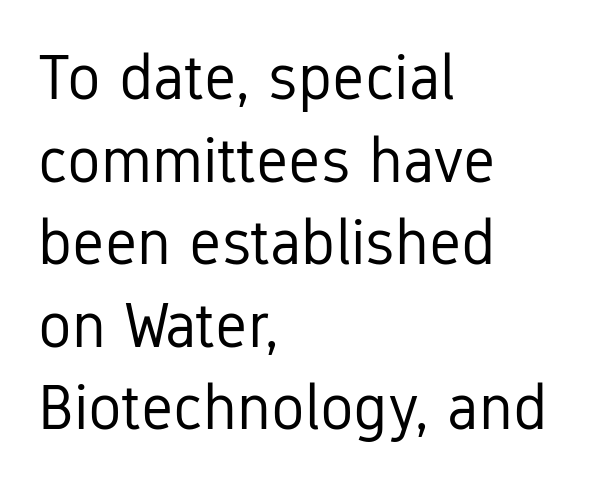
Q: Is the text bold? A: No.
Q: Is the text italic (slanted)? A: No, it is upright.
Q: Is the typeface a serif or a sans-serif typeface? A: Sans-serif.
Q: Is the text underlined? A: No.
Q: How is the paragraph aligned? A: Left-aligned.
Q: Is the spacing between letters normal or unusually wide? A: Normal.
Q: Is the spacing between lines tight, normal or loose? A: Normal.
Q: Width (condensed, normal, or wide)? A: Condensed.
Q: Stroke contrast? A: Low.
Q: x-height? A: Medium.
Q: Monospaced? A: No.
